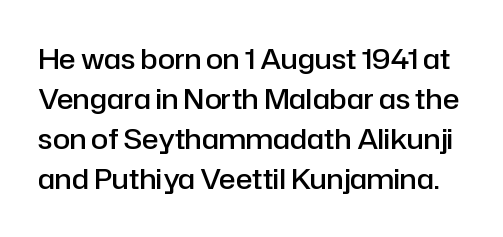
Notice the strokes are somewhat thickened but not fully heavy: this is a semibold. Horizontal bands of white between lines are of average thickness. Standard letterfit; no display-style spreading of the glyphs. A typesetter would call this proportional, since set widths differ per character.
